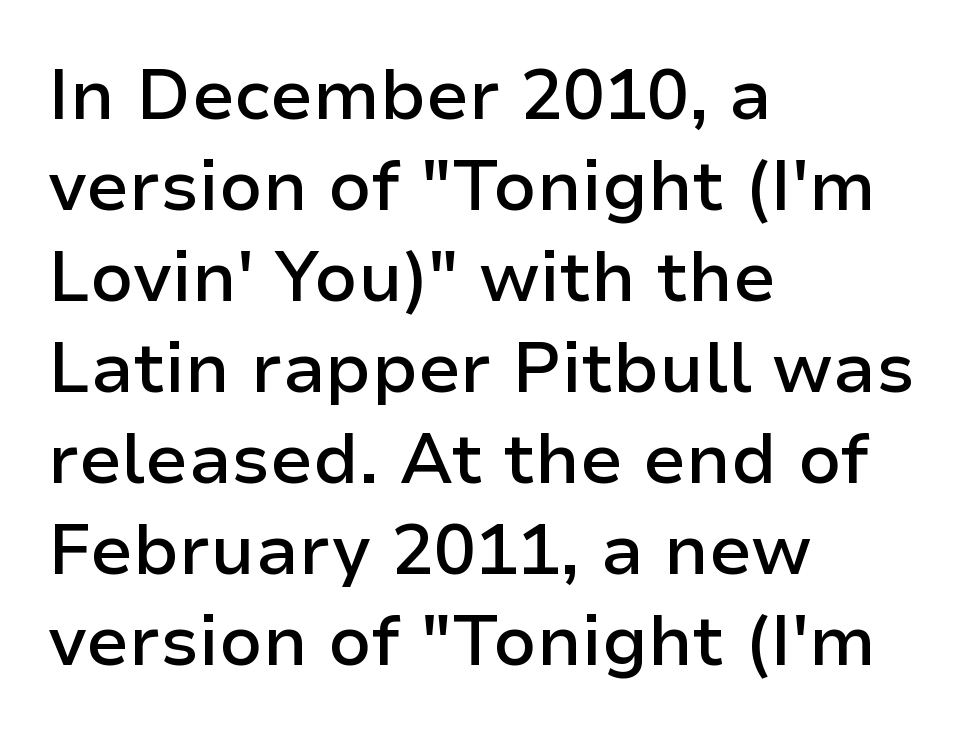
{"serif": "no", "italic": "no", "bold": "semi", "weight": "semibold", "width": "normal", "stroke_contrast": "low", "x_height": "medium", "monospaced": "no", "underline": "no", "align": "left", "line_spacing": "normal", "line_spacing_ratio": 1.3, "letter_spacing": "normal", "letter_spacing_em": 0.0, "glyph_px": 70}
